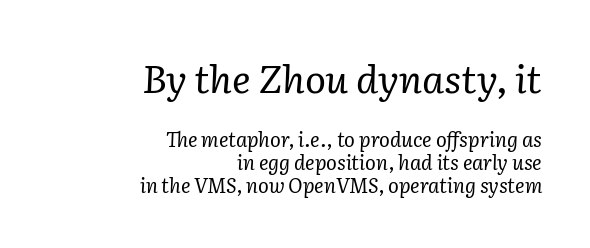
The image shows 39 px regular-weight serif type, italic (leaning right); set right-aligned, tight line spacing (1.15x), normal letter spacing, not underlined; the first (top) block is 1.95x larger; low stroke contrast and a medium x-height.
